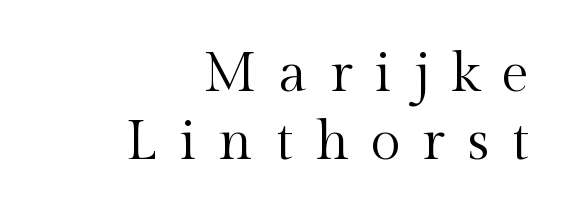
The image shows 55 px regular-weight serif type, upright; set right-aligned, line spacing 1.24x, unusually wide letter spacing (+0.4 em), not underlined; a medium x-height.
